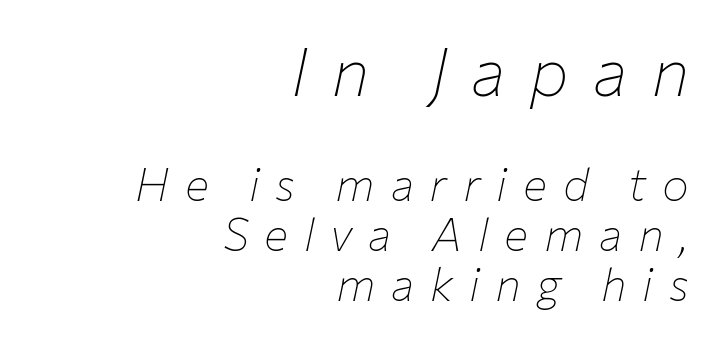
Q: Is the text bold? A: No.
Q: Is the text italic (slanted)? A: Yes, it leans right by about 12 degrees.
Q: Is the text underlined? A: No.
Q: How is the paragraph aligned? A: Right-aligned.
Q: Is the spacing between letters normal or unusually wide? A: Unusually wide.
Q: Is the spacing between lines tight, normal or loose? A: Tight.
Q: Which block of text is set in a larger size, the first (top) or the second (bottom)? A: The first (top) one.
Q: Width (condensed, normal, or wide)? A: Normal.
Q: Stroke contrast? A: Low.
Q: x-height? A: Medium.
Q: Monospaced? A: No.
